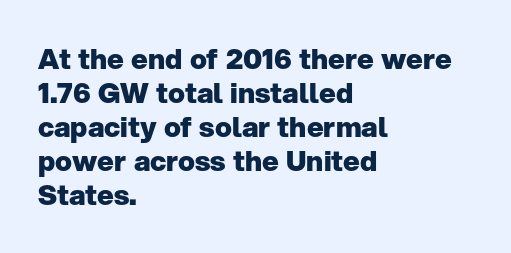
The passage shown is typed in a proportional face where columns would drift. What kind of face is this? One without serifs — a sans. Every letter is thick-stroked: bold, no question. The zone under the glyphs is completely vacant.
